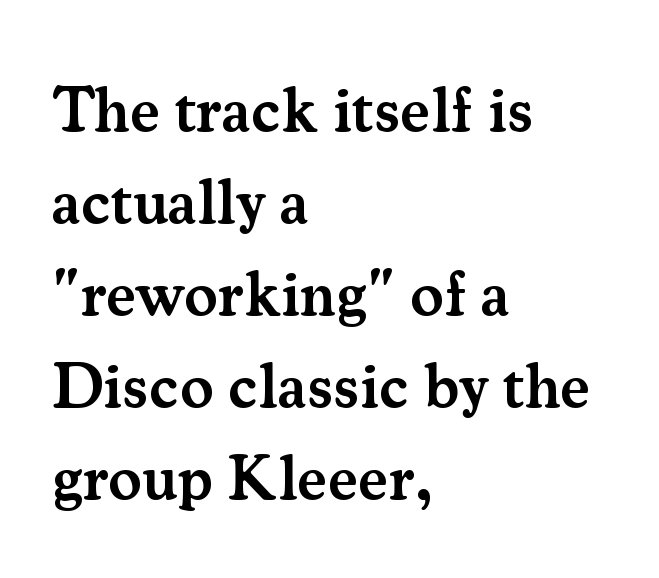
Q: Is the text bold? A: Semi-bold.
Q: Is the text italic (slanted)? A: No, it is upright.
Q: Is the typeface a serif or a sans-serif typeface? A: Serif.
Q: Is the text underlined? A: No.
Q: How is the paragraph aligned? A: Left-aligned.
Q: Is the spacing between letters normal or unusually wide? A: Normal.
Q: Is the spacing between lines tight, normal or loose? A: Normal.
Q: Width (condensed, normal, or wide)? A: Normal.
Q: Stroke contrast? A: Medium.
Q: x-height? A: Small.
Q: Monospaced? A: No.
